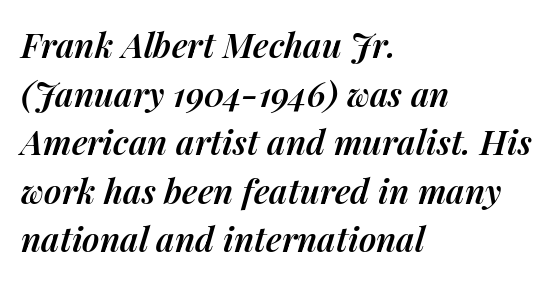
This sample has the flowing, uneven cadence of proportional lettering. Beneath every word, the page is bare. This sample is left-justified, so line endings fall wherever the words run out. The typesetting leans somewhat heavy: a semibold. What's the leading like? Ordinary, nothing unusual. Observe the lean: these are italic letterforms.
